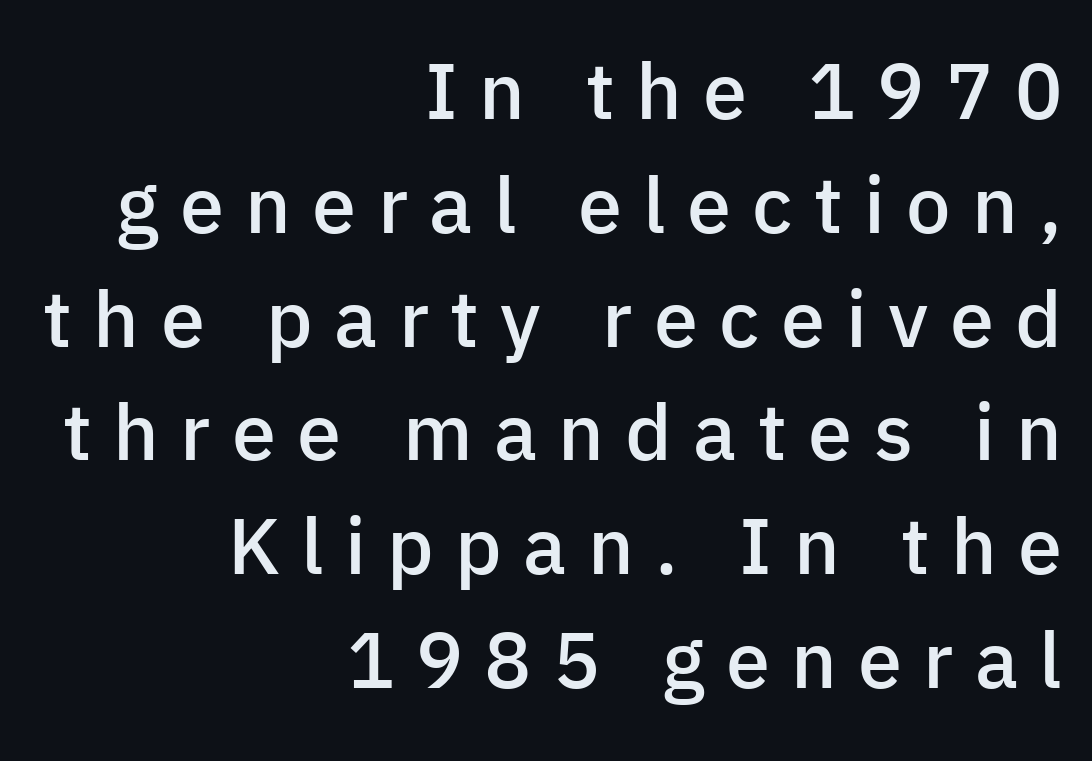
The image shows 79 px semibold sans-serif type, upright; set right-aligned, normal line spacing (1.44x), unusually wide letter spacing (+0.27 em), not underlined; low stroke contrast and a medium x-height.
